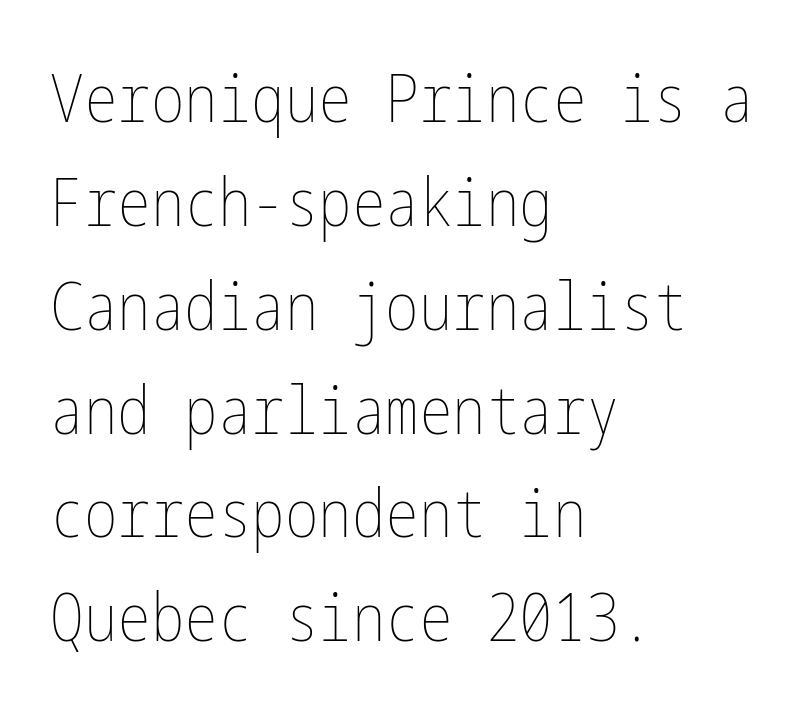
Q: Is the text bold? A: No.
Q: Is the text italic (slanted)? A: No, it is upright.
Q: Is the text underlined? A: No.
Q: How is the paragraph aligned? A: Left-aligned.
Q: Is the spacing between letters normal or unusually wide? A: Normal.
Q: Is the spacing between lines tight, normal or loose? A: Normal.
Q: Width (condensed, normal, or wide)? A: Condensed.
Q: Stroke contrast? A: Low.
Q: x-height? A: Medium.
